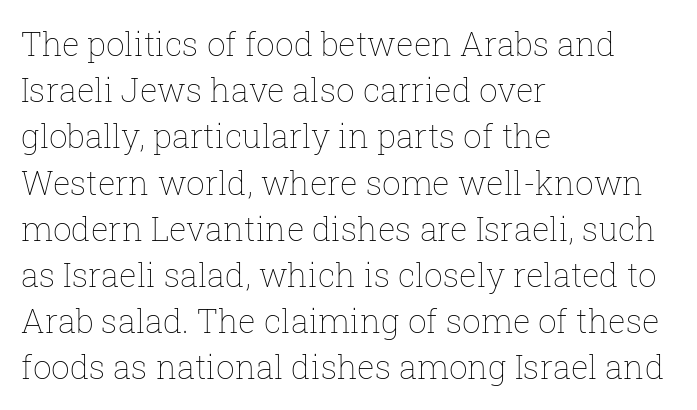
Q: Is the text bold? A: No.
Q: Is the text italic (slanted)? A: No, it is upright.
Q: Is the text underlined? A: No.
Q: How is the paragraph aligned? A: Left-aligned.
Q: Is the spacing between letters normal or unusually wide? A: Normal.
Q: Is the spacing between lines tight, normal or loose? A: Normal.
Q: Width (condensed, normal, or wide)? A: Normal.
Q: Stroke contrast? A: Low.
Q: x-height? A: Medium.
Q: Monospaced? A: No.
